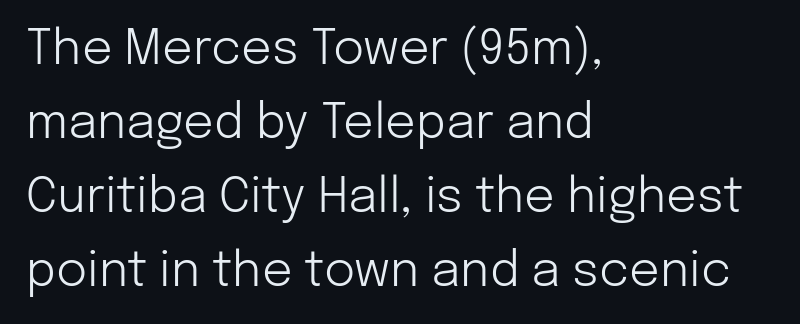
{"serif": "no", "italic": "no", "bold": "no", "weight": "light", "width": "normal", "stroke_contrast": "low", "x_height": "medium", "monospaced": "no", "underline": "no", "align": "left", "line_spacing": "normal", "line_spacing_ratio": 1.54, "letter_spacing": "normal", "letter_spacing_em": 0.0, "glyph_px": 48}
